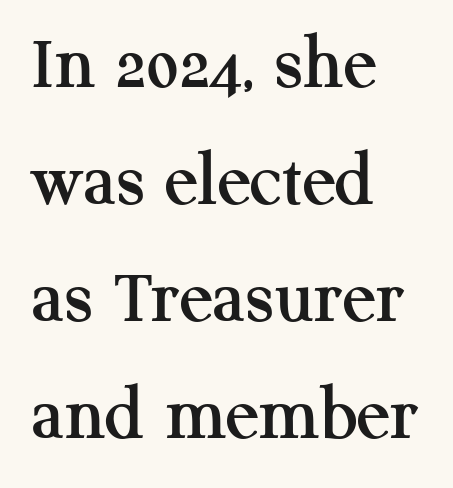
Looks like regular typesetting: each glyph gets only the width it needs. In terms of letterspacing, this is plain default setting. A serif font was chosen for this passage. No word sits above an underline.
